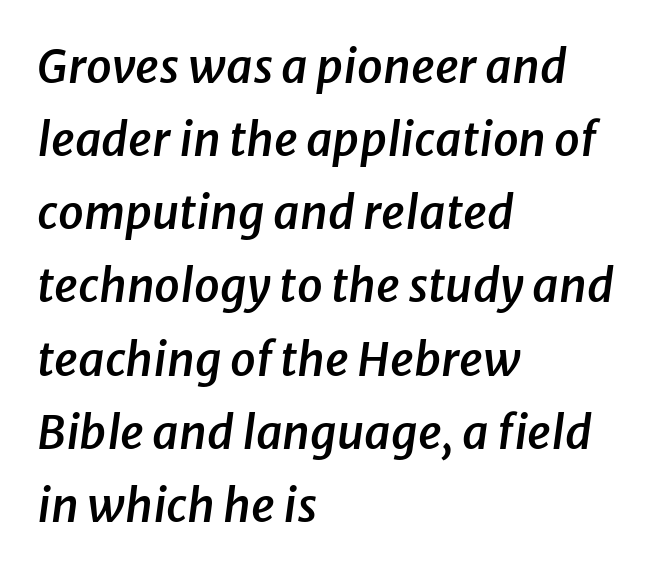
Tracking value appears to be zero — textbook default spacing. The rendering uses natural spacing where letterforms have individual widths. Honestly, there is no underline to notice here at all. A classic flush-left, rag-right setting is used for this passage. This sample uses an oblique cut, with every glyph tilted off the vertical.
